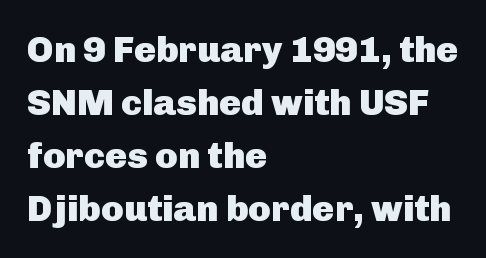
The image shows 37 px heavy sans-serif type, upright; set left-aligned, normal line spacing (1.43x), normal letter spacing, not underlined; low stroke contrast and a medium x-height.
